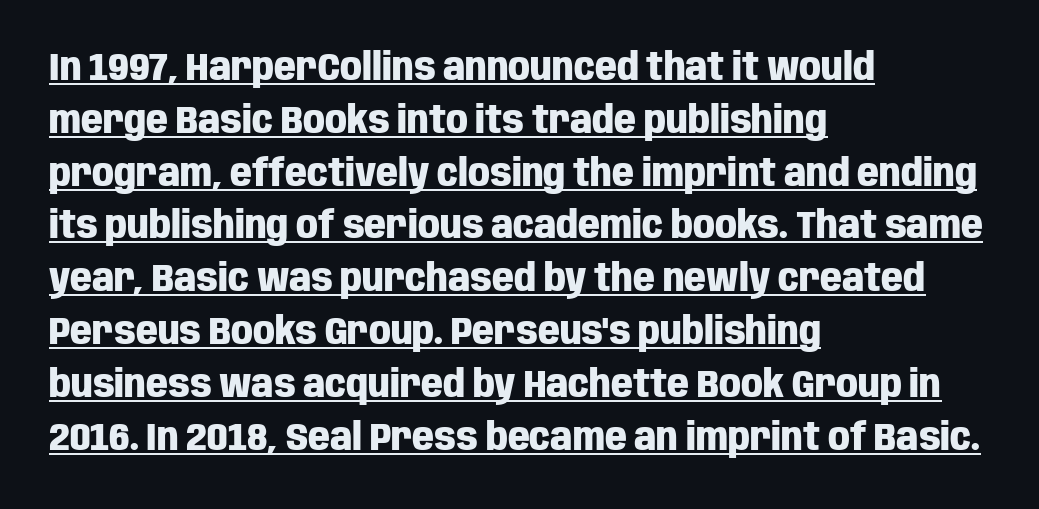
You could not count columns in this text — the font is proportionally spaced. The lines sit at an ordinary, default distance from one another. Summary of weight: heavy, a full bold. Emphasis is given by a line drawn under the lettering. One-word summary of the alignment: left. The type is set solid horizontally, with unmodified tracking.
